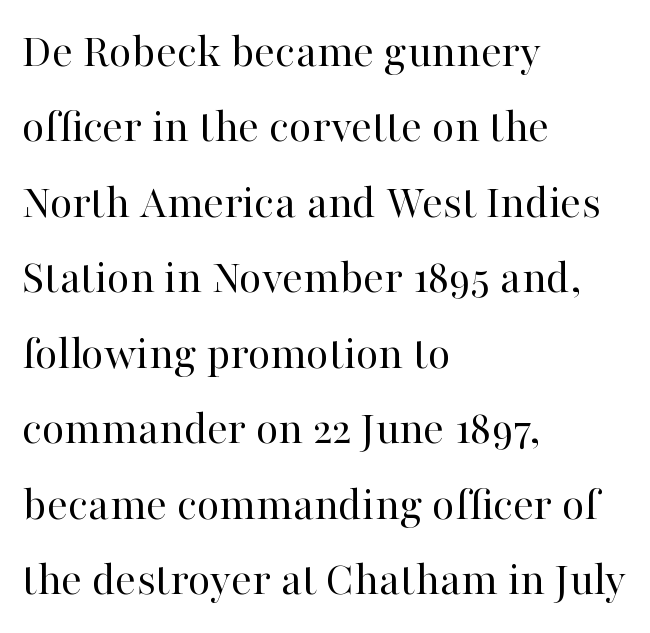
{"serif": "yes", "italic": "no", "bold": "no", "weight": "regular", "width": "normal", "stroke_contrast": "high", "x_height": "medium", "monospaced": "no", "underline": "no", "align": "left", "line_spacing": "normal", "line_spacing_ratio": 1.54, "letter_spacing": "normal", "letter_spacing_em": 0.0, "glyph_px": 49}
